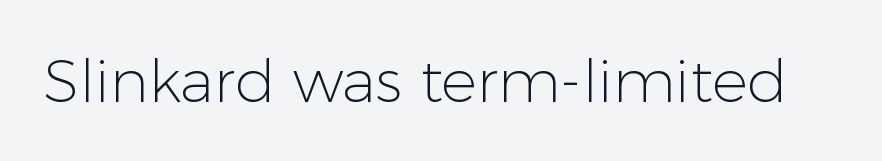
{"serif": "no", "italic": "no", "bold": "no", "weight": "light", "width": "normal", "stroke_contrast": "low", "x_height": "medium", "monospaced": "no", "underline": "no", "letter_spacing": "normal", "letter_spacing_em": 0.0, "glyph_px": 60}
